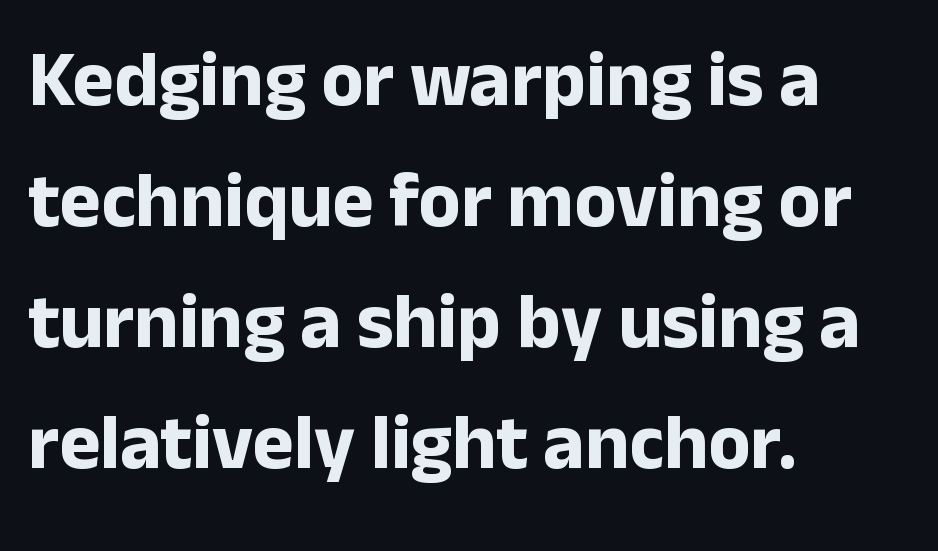
Q: Is the text bold? A: Yes.
Q: Is the text italic (slanted)? A: No, it is upright.
Q: Is the typeface a serif or a sans-serif typeface? A: Sans-serif.
Q: Is the text underlined? A: No.
Q: How is the paragraph aligned? A: Left-aligned.
Q: Is the spacing between letters normal or unusually wide? A: Normal.
Q: Is the spacing between lines tight, normal or loose? A: Normal.
Q: Width (condensed, normal, or wide)? A: Normal.
Q: Stroke contrast? A: Low.
Q: x-height? A: Medium.
Q: Monospaced? A: No.
